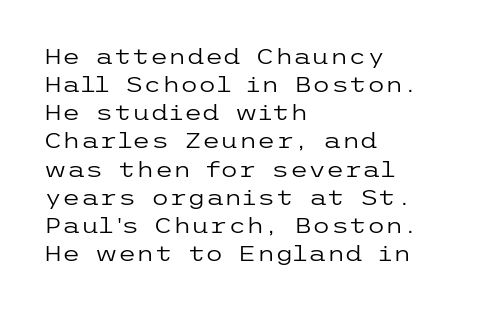
The image shows 21 px text type, upright; set left-aligned, normal line spacing (1.34x), normal letter spacing, not underlined.
